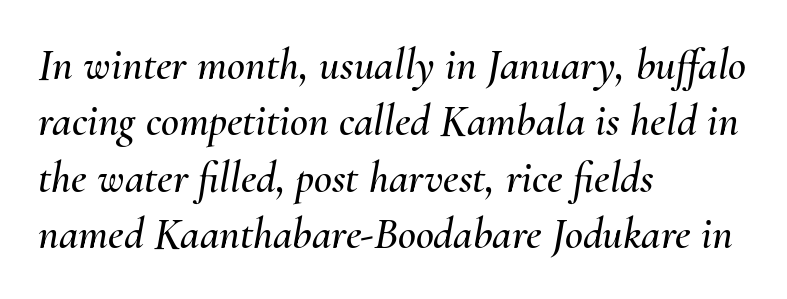
The image shows 44 px text type, italic (leaning right); set left-aligned, normal line spacing (1.28x), normal letter spacing, not underlined; medium stroke contrast and a small x-height.
